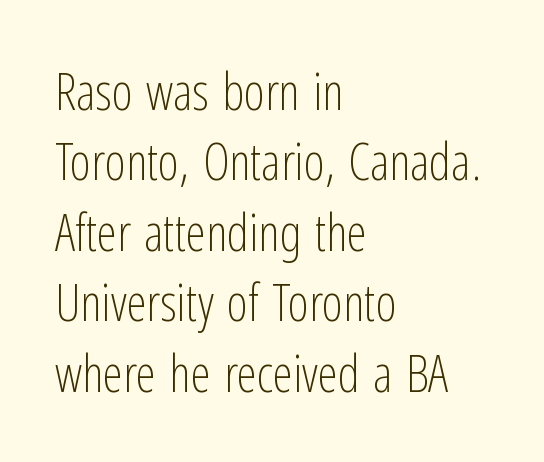
{"serif": "no", "italic": "no", "bold": "no", "weight": "light", "width": "condensed", "stroke_contrast": "low", "x_height": "medium", "monospaced": "no", "underline": "no", "align": "left", "line_spacing": "normal", "line_spacing_ratio": 1.38, "letter_spacing": "normal", "letter_spacing_em": 0.0, "glyph_px": 51}
